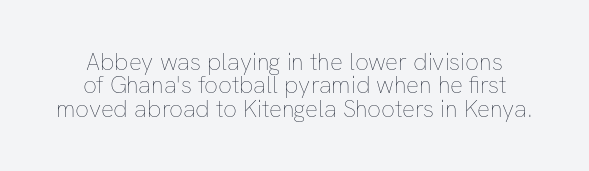
{"italic": "no", "bold": "no", "underline": "no", "line_spacing": "tight", "line_spacing_ratio": 0.97, "letter_spacing": "normal", "letter_spacing_em": 0.0, "glyph_px": 24}
